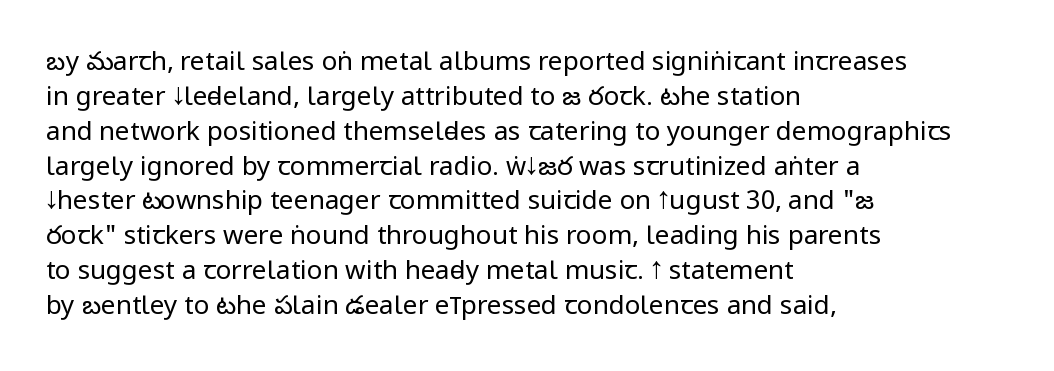
{"italic": "no", "bold": "no", "underline": "no", "align": "left", "line_spacing": "normal", "line_spacing_ratio": 1.34, "letter_spacing": "normal", "letter_spacing_em": 0.0, "glyph_px": 26}
